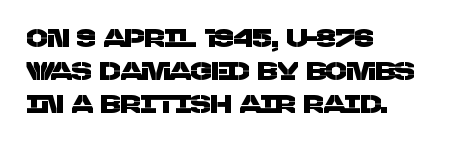
The image shows 25 px text type; set left-aligned, normal line spacing (1.32x), normal letter spacing, not underlined.
